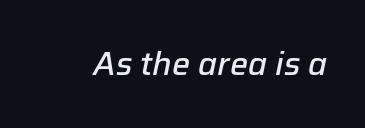
{"italic": "yes", "lean": "right", "slant_degrees": 12, "bold": "semi", "weight": "semibold", "width": "normal", "stroke_contrast": "low", "x_height": "medium", "monospaced": "no", "underline": "no", "letter_spacing": "normal", "letter_spacing_em": 0.0, "glyph_px": 32}
